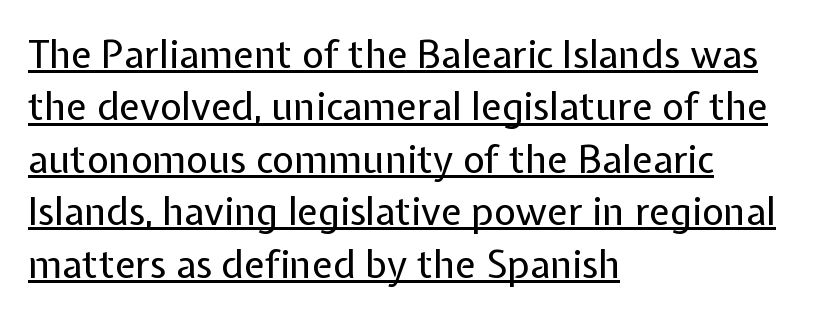
The image shows 38 px regular-weight sans-serif type, upright; set left-aligned, normal line spacing (1.38x), normal letter spacing, underlined; low stroke contrast and a medium x-height.
